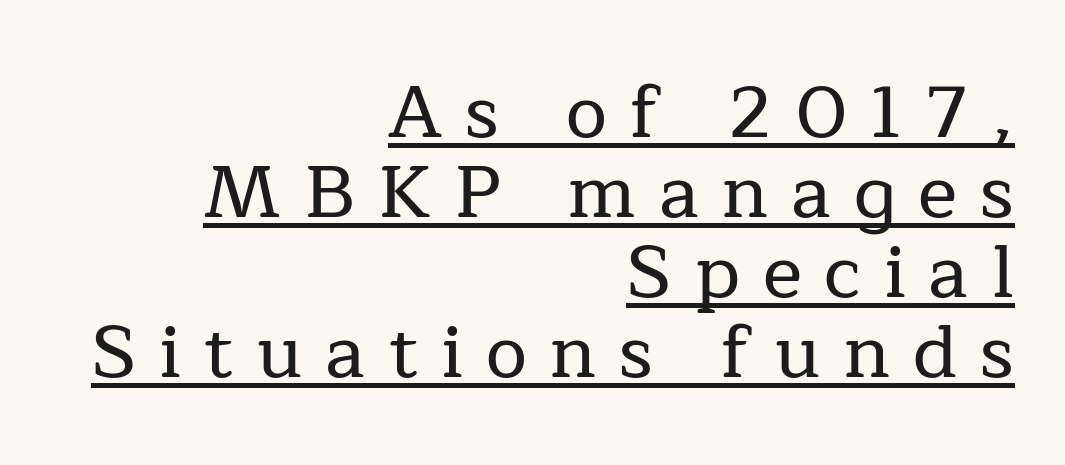
Q: Is the text italic (slanted)? A: No, it is upright.
Q: Is the typeface a serif or a sans-serif typeface? A: Serif.
Q: Is the text underlined? A: Yes.
Q: How is the paragraph aligned? A: Right-aligned.
Q: Is the spacing between letters normal or unusually wide? A: Unusually wide.
Q: Is the spacing between lines tight, normal or loose? A: Tight.
Q: Width (condensed, normal, or wide)? A: Normal.
Q: Stroke contrast? A: Low.
Q: x-height? A: Medium.
Q: Monospaced? A: No.
